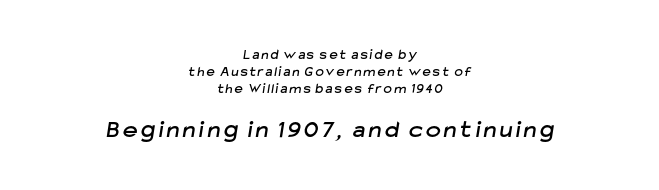
{"underline": "no", "align": "center", "line_spacing_ratio": 1.2, "larger_block": "second", "size_ratio": 1.79, "glyph_px": 25}
